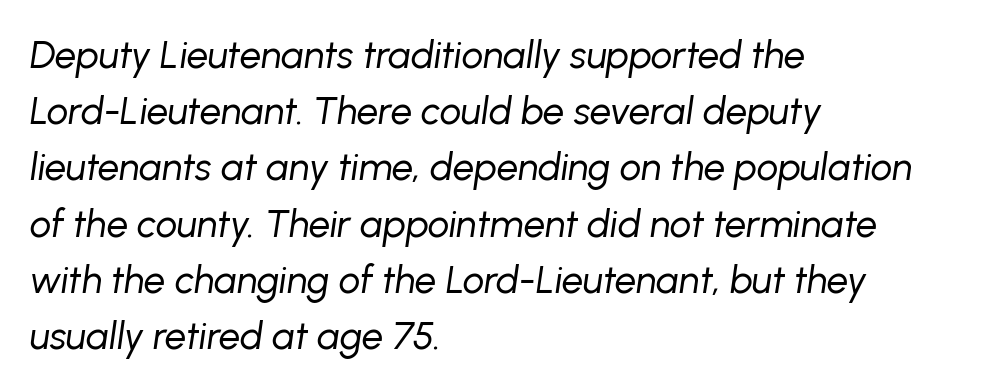
The image shows 38 px regular-weight type, italic (leaning right); set left-aligned, normal line spacing (1.48x), normal letter spacing, not underlined; low stroke contrast and a medium x-height.
